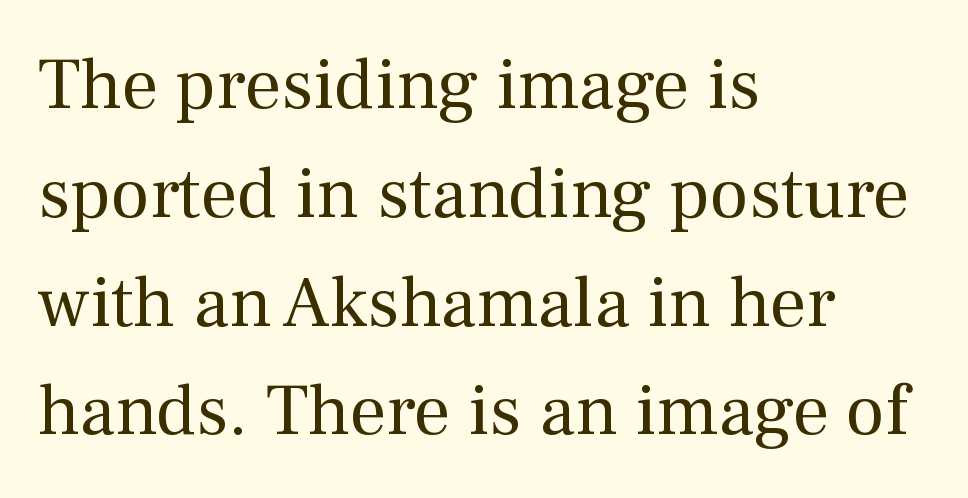
{"serif": "yes", "italic": "no", "bold": "no", "weight": "regular", "width": "normal", "stroke_contrast": "medium", "x_height": "medium", "monospaced": "no", "underline": "no", "align": "left", "line_spacing": "normal", "line_spacing_ratio": 1.49, "letter_spacing": "normal", "letter_spacing_em": 0.0, "glyph_px": 73}
